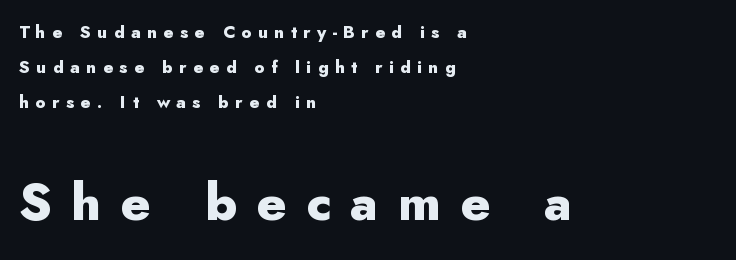
Heavy-handed strokes throughout: this text is bold. Serif or sans? Sans — the stroke terminals are bare. Italic: no, the glyphs are upright roman. This sample trades compactness for vertical openness between lines. Size contrast runs from small at the top to large at the bottom. Leftover space on each line is placed entirely after the last word.
